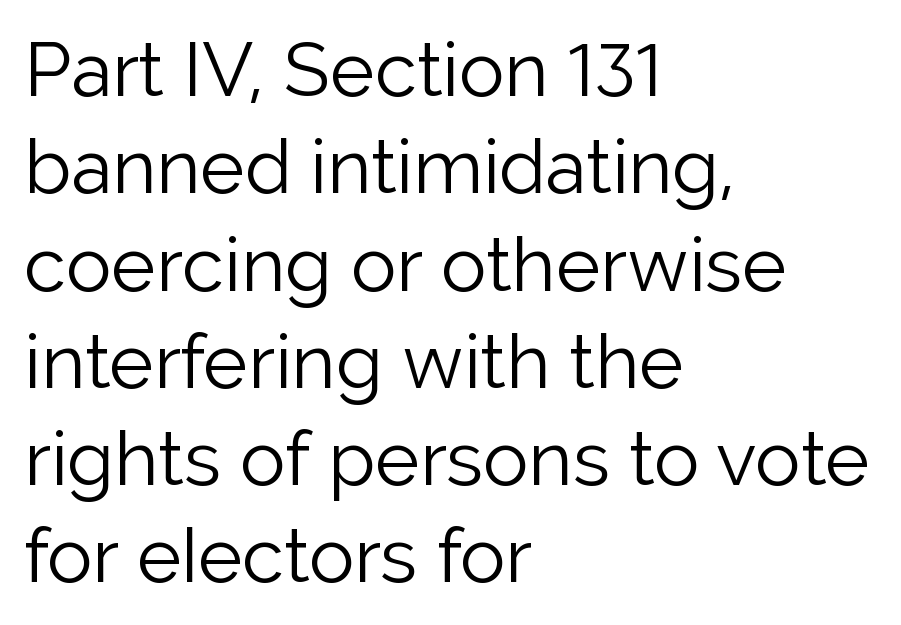
The image shows 76 px light sans-serif type, upright; set left-aligned, normal line spacing (1.28x), normal letter spacing, not underlined; low stroke contrast and a medium x-height.
